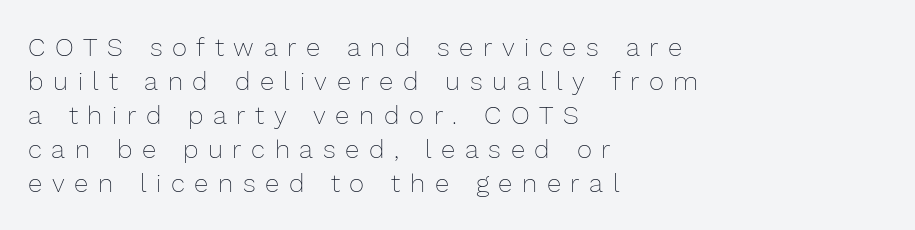
{"italic": "no", "bold": "no", "underline": "no", "align": "left", "line_spacing": "normal", "line_spacing_ratio": 1.31, "letter_spacing": "wide", "letter_spacing_em": 0.37, "glyph_px": 26}
